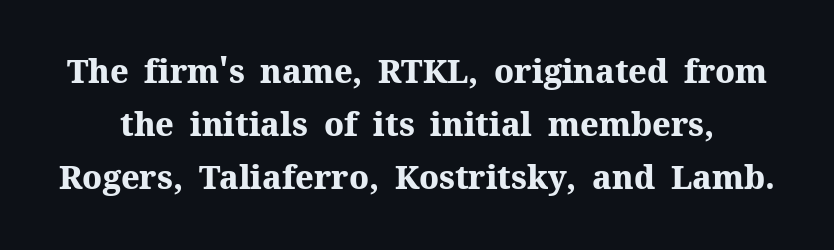
Q: Is the text bold? A: Yes.
Q: Is the text italic (slanted)? A: No, it is upright.
Q: Is the typeface a serif or a sans-serif typeface? A: Serif.
Q: Is the text underlined? A: No.
Q: Is the spacing between letters normal or unusually wide? A: Normal.
Q: Is the spacing between lines tight, normal or loose? A: Normal.
Q: Width (condensed, normal, or wide)? A: Normal.
Q: Stroke contrast? A: Medium.
Q: x-height? A: Medium.
Q: Monospaced? A: No.
